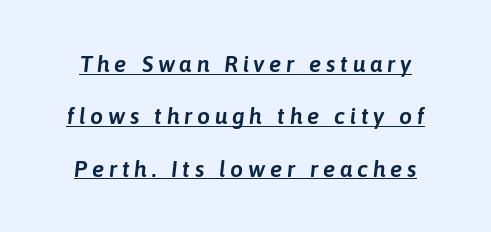
Designer's note — italics engaged. Observe the wide spacing: letters keep a clear distance from each other. This rendering features underlined lettering. The designer dialed line spacing up above the default.
